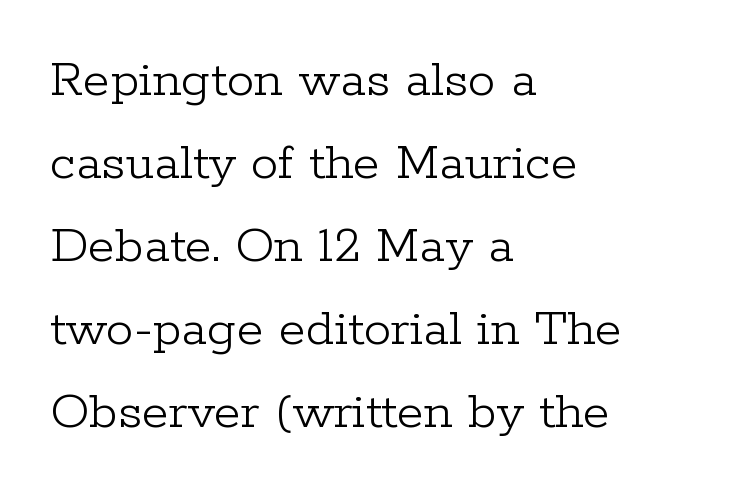
{"serif": "yes", "italic": "no", "bold": "no", "weight": "light", "width": "normal", "stroke_contrast": "low", "x_height": "medium", "monospaced": "no", "underline": "no", "align": "left", "line_spacing": "normal", "line_spacing_ratio": 1.51, "letter_spacing": "normal", "letter_spacing_em": 0.0, "glyph_px": 55}
